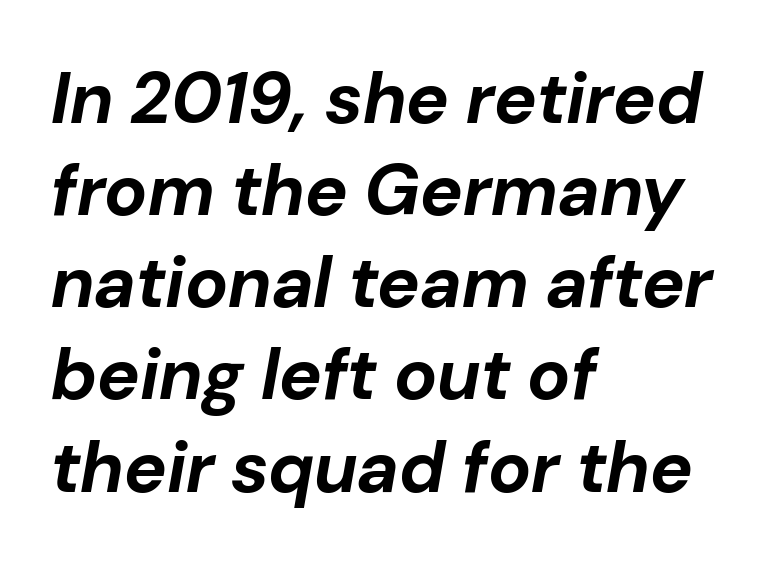
The space directly below the letters is spotless. Caption: multi-line text, flush left, ragged right. Bold? Absolutely — the strokes are thick and heavy. Standard letterfit; no display-style spreading of the glyphs. The leading is moderate, giving the passage an even texture.
